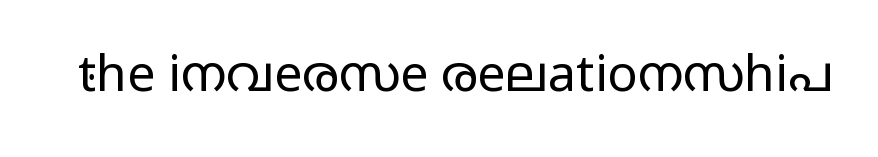
{"serif": "no", "italic": "no", "bold": "no", "weight": "regular", "width": "wide", "stroke_contrast": "low", "x_height": "medium", "monospaced": "no", "underline": "no", "letter_spacing": "normal", "letter_spacing_em": 0.0, "glyph_px": 50}
